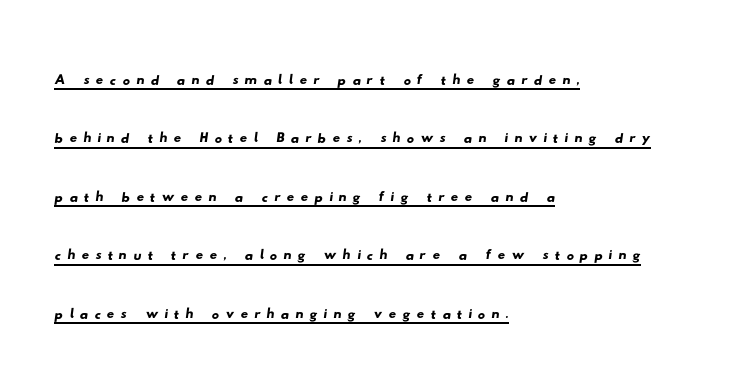
The face used here is proportionally spaced, like ordinary book or web type. Left-aligned paragraph, ragged on the right. To sum up the face: it is a sans, with no serifs. The face used here appears with an underline applied.
